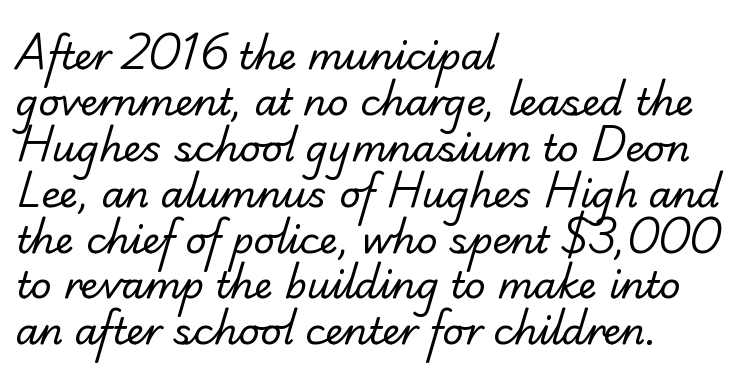
Beneath every word, the page is bare. Typeset ragged right — the left edge is the straight one. Stroke mass is kept to a normal reading level or below. To sum up the face: it has serifs. Proportional: the letters do not fall into vertical columns. Honestly, the letter spacing is just normal — you wouldn't notice it.
